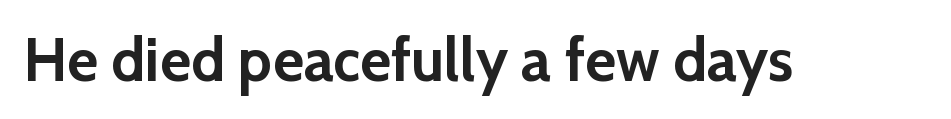
{"serif": "no", "italic": "no", "bold": "yes", "weight": "semibold", "width": "normal", "x_height": "medium", "monospaced": "no", "underline": "no", "letter_spacing": "normal", "letter_spacing_em": 0.0, "glyph_px": 60}
